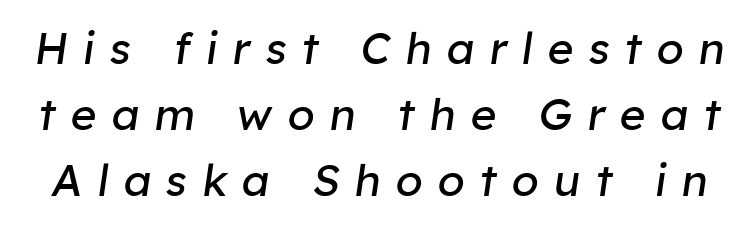
{"italic": "yes", "lean": "right", "slant_degrees": 8, "bold": "no", "weight": "regular", "width": "normal", "stroke_contrast": "low", "x_height": "medium", "monospaced": "no", "underline": "no", "line_spacing": "normal", "line_spacing_ratio": 1.5, "letter_spacing": "wide", "letter_spacing_em": 0.34, "glyph_px": 44}
